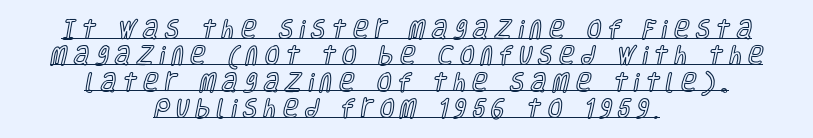
The image shows 21 px text type; set centered, normal line spacing (1.26x), unusually wide letter spacing (+0.31 em), underlined.
